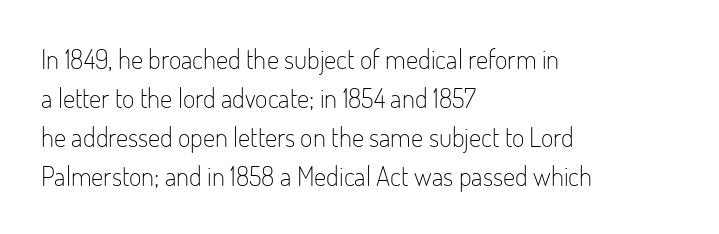
The image shows 27 px text type, upright; set left-aligned, normal line spacing (1.44x), normal letter spacing, not underlined.
